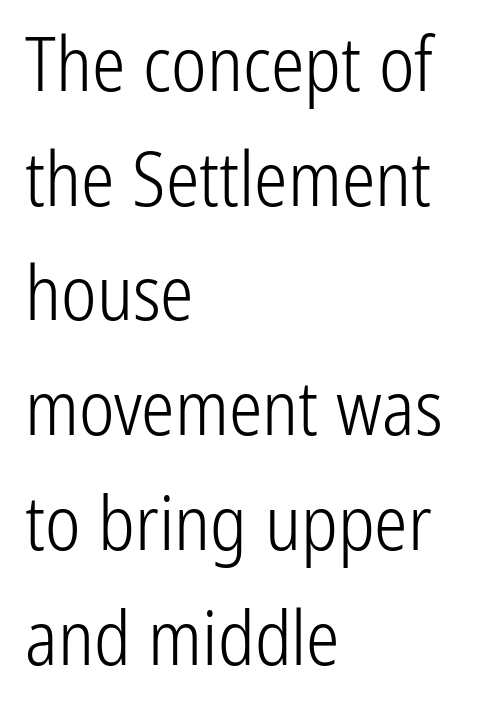
{"serif": "no", "italic": "no", "bold": "no", "weight": "light", "width": "condensed", "stroke_contrast": "low", "x_height": "medium", "monospaced": "no", "underline": "no", "align": "left", "line_spacing": "normal", "line_spacing_ratio": 1.53, "letter_spacing": "normal", "letter_spacing_em": 0.0, "glyph_px": 75}
